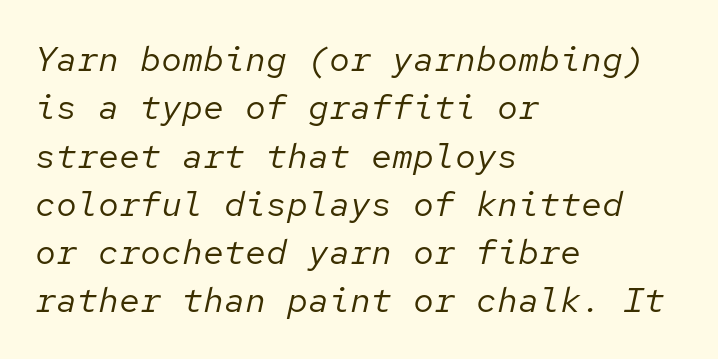
The image shows 35 px regular-weight type, italic (leaning right), monospaced; set left-aligned, normal line spacing (1.38x), normal letter spacing, not underlined; low stroke contrast and a medium x-height.
